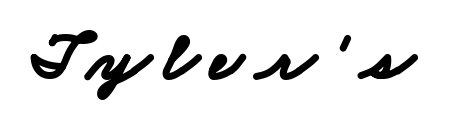
{"serif": "no", "bold": "yes", "weight": "bold", "width": "wide", "stroke_contrast": "low", "x_height": "small", "monospaced": "no", "underline": "no", "glyph_px": 69}
